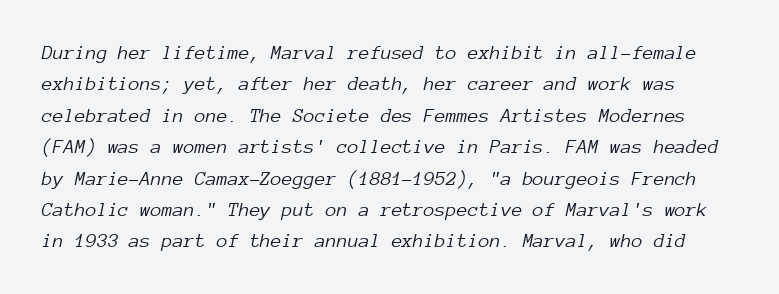
Q: Is the text bold? A: No.
Q: Is the text italic (slanted)? A: Yes, it leans right by about 12 degrees.
Q: Is the text underlined? A: No.
Q: Is the spacing between letters normal or unusually wide? A: Normal.
Q: Is the spacing between lines tight, normal or loose? A: Normal.
